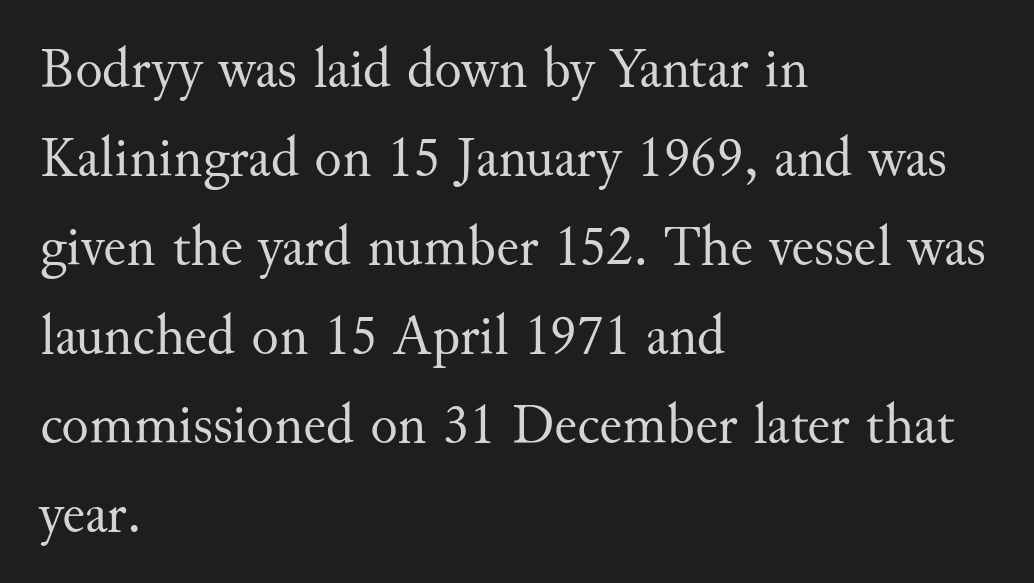
{"serif": "yes", "italic": "no", "bold": "no", "weight": "regular", "width": "normal", "stroke_contrast": "medium", "x_height": "small", "monospaced": "no", "underline": "no", "align": "left", "line_spacing": "normal", "line_spacing_ratio": 1.56, "letter_spacing": "normal", "letter_spacing_em": 0.0, "glyph_px": 57}
